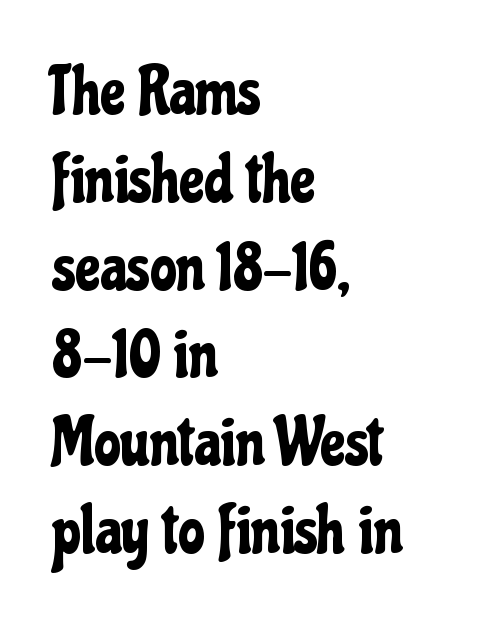
Q: Is the text italic (slanted)? A: No, it is upright.
Q: Is the typeface a serif or a sans-serif typeface? A: Sans-serif.
Q: Is the text underlined? A: No.
Q: How is the paragraph aligned? A: Left-aligned.
Q: Is the spacing between letters normal or unusually wide? A: Normal.
Q: Is the spacing between lines tight, normal or loose? A: Normal.
Q: Width (condensed, normal, or wide)? A: Condensed.
Q: Stroke contrast? A: Low.
Q: x-height? A: Medium.
Q: Monospaced? A: No.
